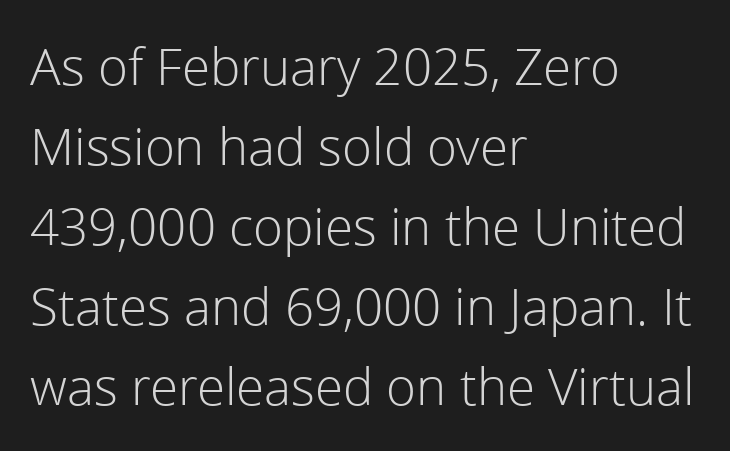
The image shows 51 px light sans-serif type, upright; set left-aligned, normal line spacing (1.57x), normal letter spacing, not underlined; a medium x-height.
